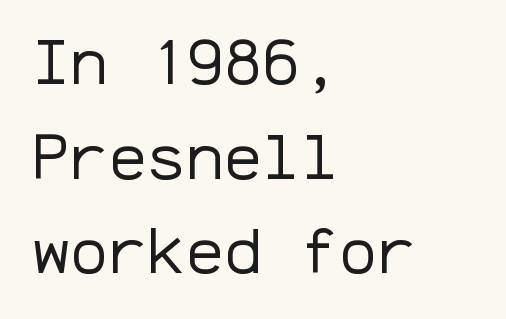
Q: Is the text bold? A: No.
Q: Is the text italic (slanted)? A: No, it is upright.
Q: Is the typeface a serif or a sans-serif typeface? A: Sans-serif.
Q: Is the text underlined? A: No.
Q: How is the paragraph aligned? A: Left-aligned.
Q: Is the spacing between letters normal or unusually wide? A: Normal.
Q: Is the spacing between lines tight, normal or loose? A: Normal.
Q: Width (condensed, normal, or wide)? A: Normal.
Q: Stroke contrast? A: Low.
Q: x-height? A: Medium.
Q: Monospaced? A: Yes.
